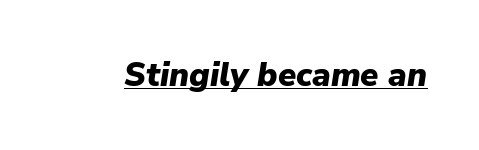
{"italic": "yes", "lean": "right", "slant_degrees": 9, "bold": "yes", "weight": "heavy", "width": "normal", "stroke_contrast": "low", "x_height": "medium", "monospaced": "no", "underline": "yes", "letter_spacing": "normal", "letter_spacing_em": 0.0, "glyph_px": 33}
